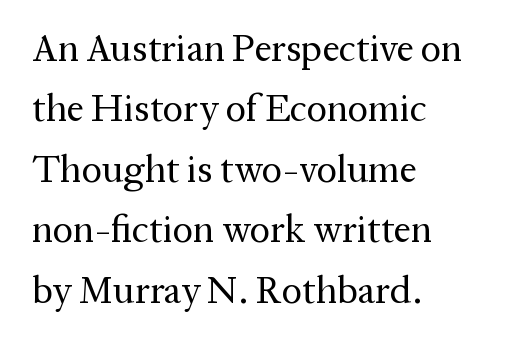
The image shows 38 px regular-weight serif type, upright; set left-aligned, normal line spacing (1.59x), normal letter spacing, not underlined; medium stroke contrast and a medium x-height.
